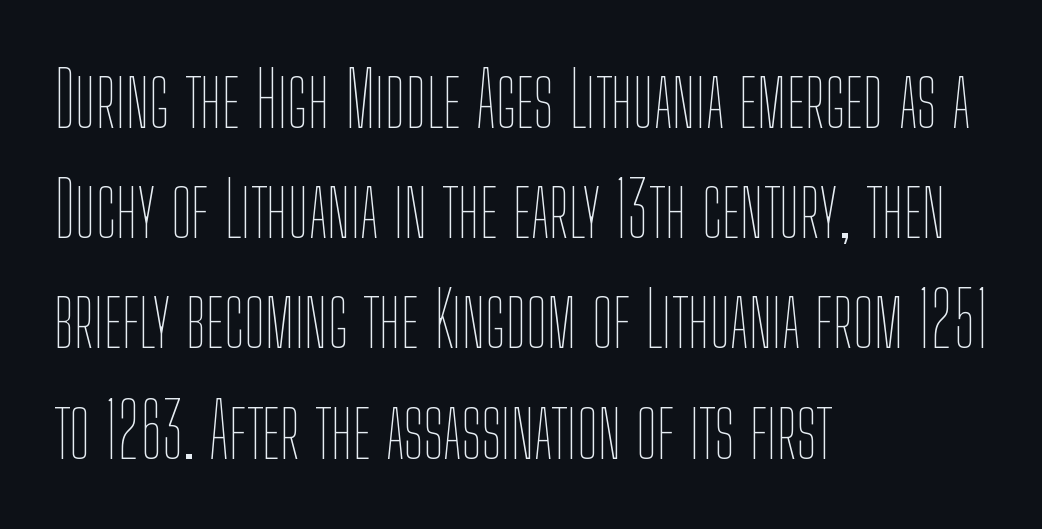
{"italic": "no", "bold": "no", "weight": "thin", "width": "condensed", "stroke_contrast": "low", "x_height": "medium", "monospaced": "no", "underline": "no", "align": "left", "line_spacing": "normal", "line_spacing_ratio": 1.47, "letter_spacing": "normal", "letter_spacing_em": 0.0, "glyph_px": 75}
